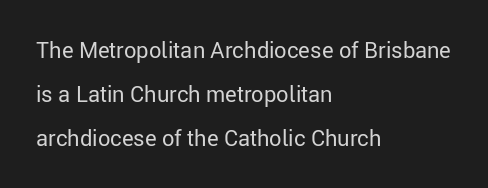
The image shows 22 px text type, upright; set left-aligned, loose line spacing (2.0x), normal letter spacing, not underlined.
